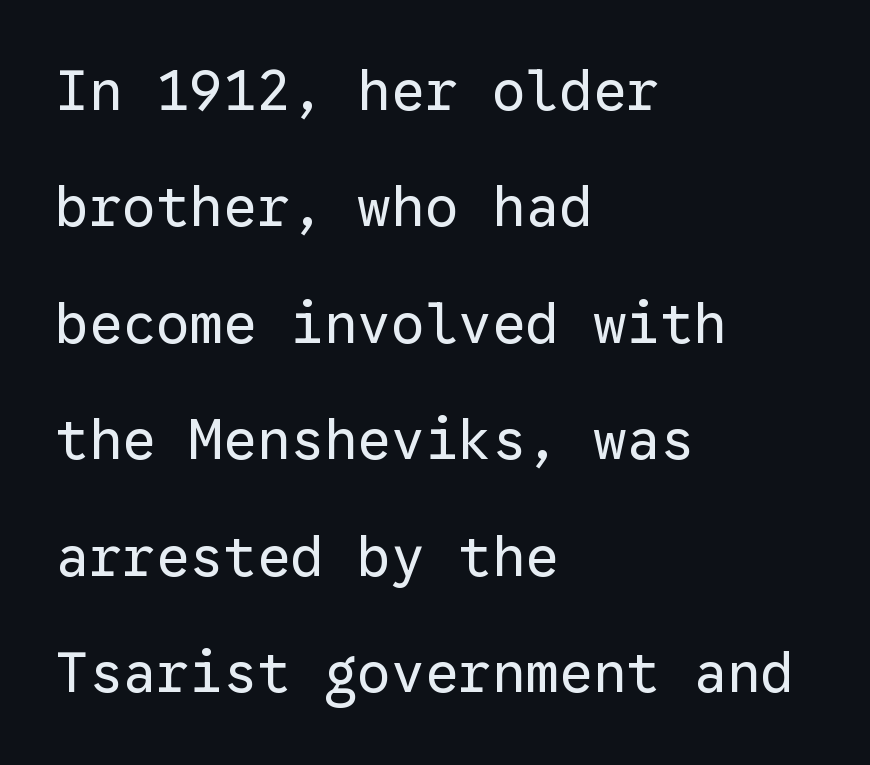
Q: Is the text bold? A: No.
Q: Is the text italic (slanted)? A: No, it is upright.
Q: Is the typeface a serif or a sans-serif typeface? A: Sans-serif.
Q: Is the text underlined? A: No.
Q: How is the paragraph aligned? A: Left-aligned.
Q: Is the spacing between letters normal or unusually wide? A: Normal.
Q: Is the spacing between lines tight, normal or loose? A: Loose.
Q: Width (condensed, normal, or wide)? A: Normal.
Q: Stroke contrast? A: Low.
Q: x-height? A: Medium.
Q: Monospaced? A: Yes.
